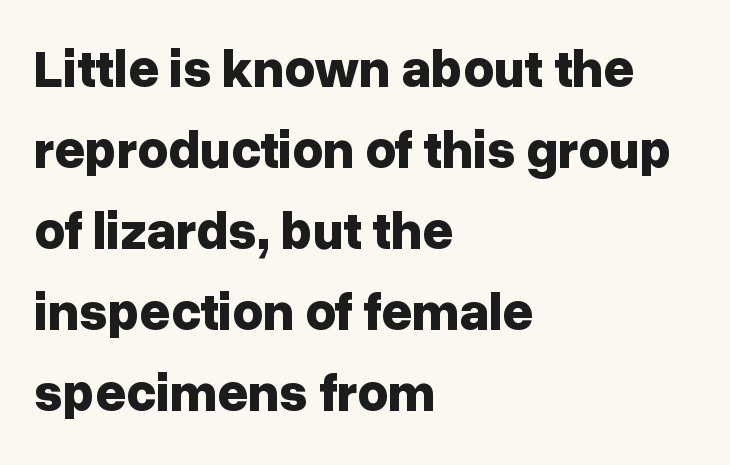
{"serif": "no", "italic": "no", "bold": "yes", "weight": "bold", "width": "normal", "stroke_contrast": "low", "x_height": "medium", "monospaced": "no", "underline": "no", "align": "left", "line_spacing": "normal", "line_spacing_ratio": 1.53, "letter_spacing": "normal", "letter_spacing_em": 0.0, "glyph_px": 53}
